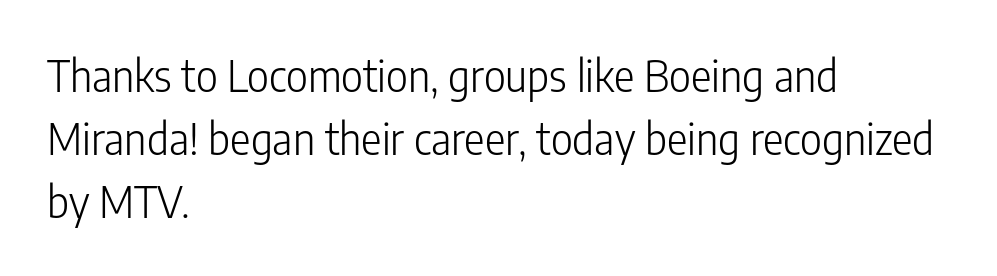
Lines of text with bare space underneath. Upright lettering throughout. Leftover space on each line is placed entirely after the last word. Serif or sans? Sans — the stroke terminals are bare. What's the leading like? Ordinary, nothing unusual.
